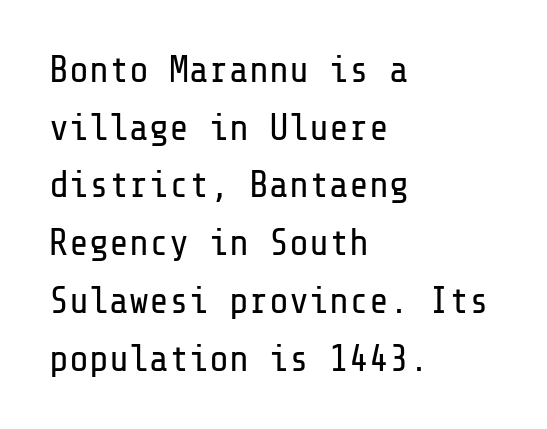
This rendering features lettering with no underline. These glyphs show unthickened strokes, regular width or finer. Alignment: flush left. These lines sit exactly where default settings would place them.
